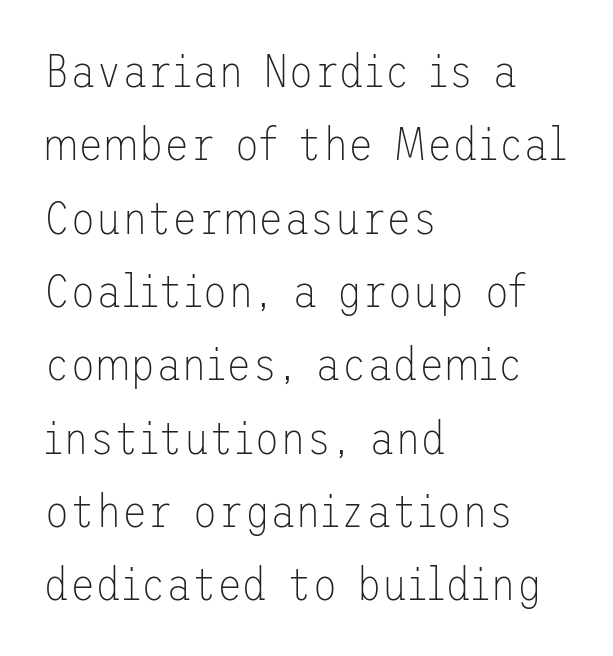
{"serif": "no", "italic": "no", "bold": "no", "weight": "thin", "width": "normal", "stroke_contrast": "low", "x_height": "medium", "underline": "no", "align": "left", "line_spacing": "normal", "line_spacing_ratio": 1.56, "letter_spacing": "normal", "letter_spacing_em": 0.0, "glyph_px": 47}
